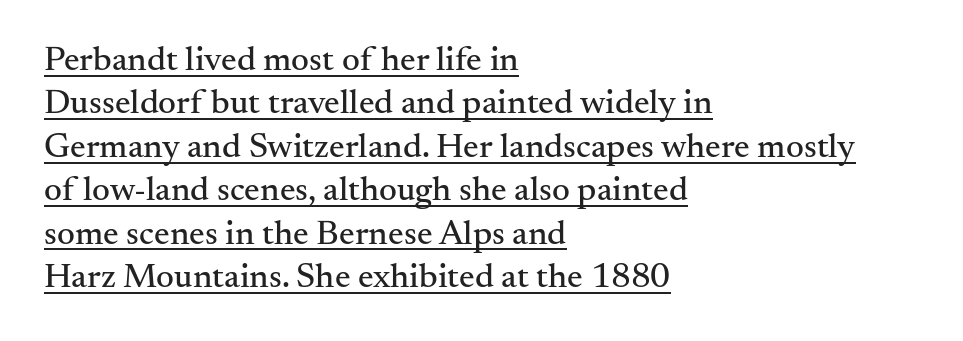
Caption: multi-line text, flush left, ragged right. In terms of letterspacing, this is plain default setting. A typesetter would mark this as roman, not italic. You can tell from the footed stems that serif type was used. What decoration does the sample have? An underline. Each letter keeps its own natural width here, so spacing adapts to shape.
